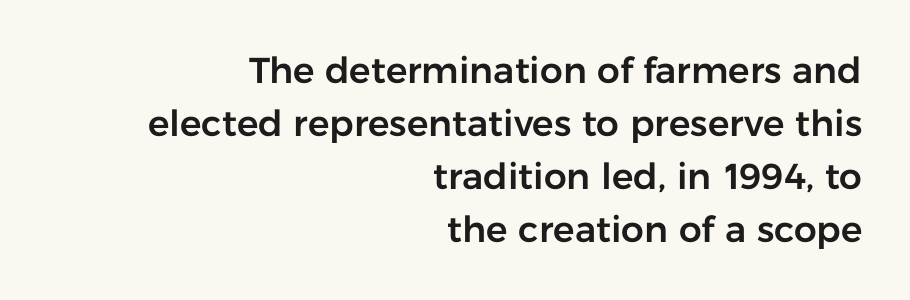
The image shows 36 px sans-serif type, upright; set right-aligned, normal line spacing (1.47x), normal letter spacing, not underlined; low stroke contrast and a medium x-height.
